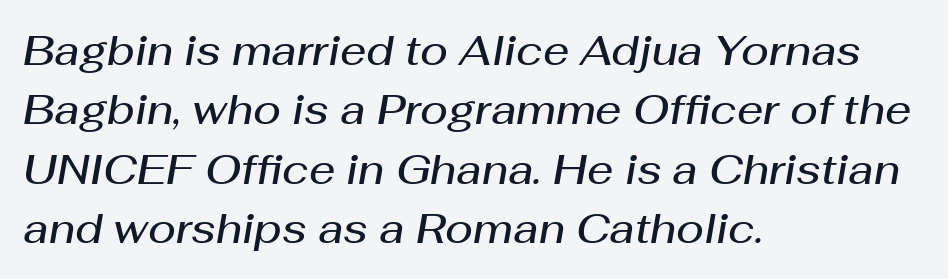
The image shows 41 px semibold type, italic (leaning right); set left-aligned, normal line spacing (1.45x), normal letter spacing, not underlined; medium stroke contrast and a medium x-height.
